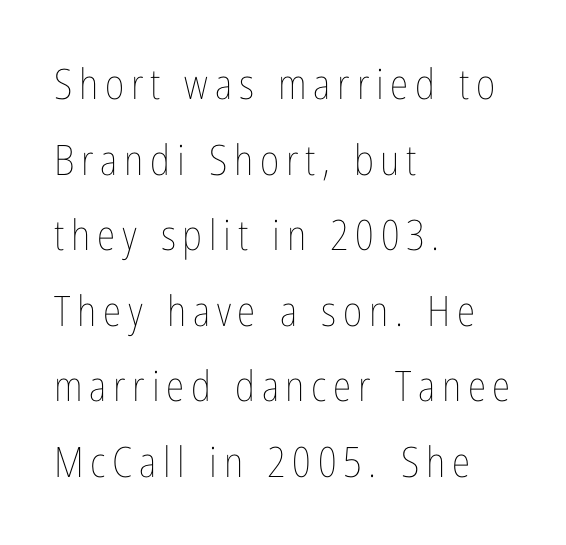
No chunkiness to these letters — they're not bold. Line beginnings align vertically; line endings do not. Beneath every word, the page is bare. The face used here is proportionally spaced, like ordinary book or web type. The axis of the letterforms is exactly vertical.
